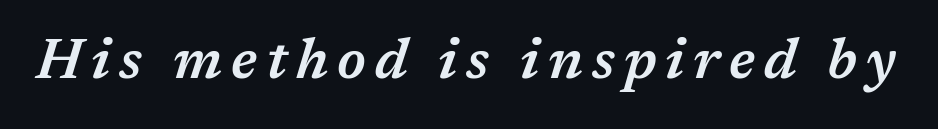
Q: Is the text bold? A: Semi-bold.
Q: Is the text italic (slanted)? A: Yes, it leans right by about 17 degrees.
Q: Is the text underlined? A: No.
Q: Width (condensed, normal, or wide)? A: Normal.
Q: Stroke contrast? A: Medium.
Q: x-height? A: Medium.
Q: Monospaced? A: No.
